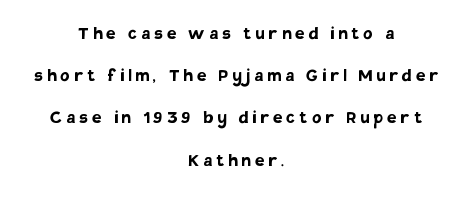
{"italic": "no", "bold": "yes", "underline": "no", "align": "center", "line_spacing": "loose", "line_spacing_ratio": 2.01, "letter_spacing": "wide", "letter_spacing_em": 0.2, "glyph_px": 21}
